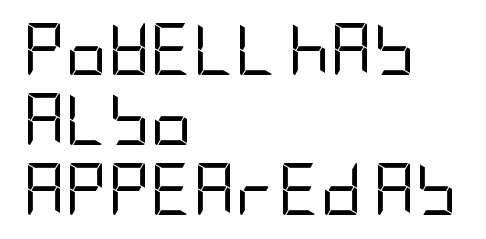
{"serif": "no", "italic": "no", "bold": "no", "weight": "regular", "width": "condensed", "stroke_contrast": "low", "x_height": "large", "underline": "no", "align": "left", "line_spacing": "normal", "line_spacing_ratio": 1.35, "letter_spacing": "normal", "letter_spacing_em": 0.0, "glyph_px": 52}
